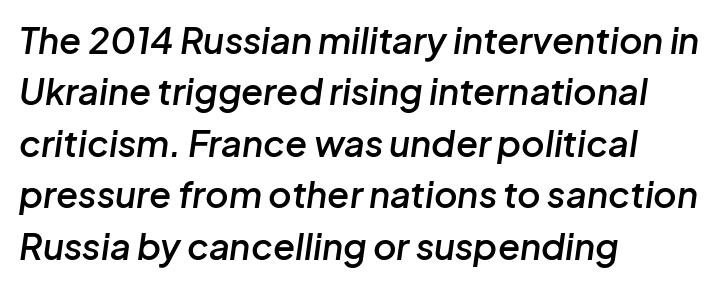
Here the designer chose a conventional face with non-uniform glyph widths. The text block is weighted toward the left margin, trailing off unevenly rightward. These words are printed semibold, heavier than regular yet not bold. Spacing between characters is what you'd get straight out of the box. Summary of vertical rhythm: regular, with standard interline spacing. Slanted lettering throughout.
